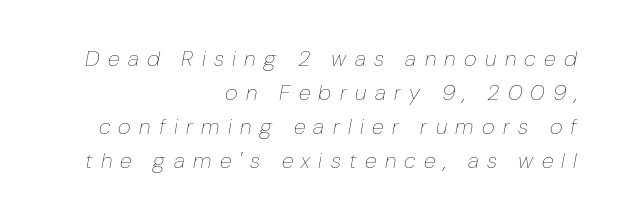
{"italic": "yes", "lean": "right", "slant_degrees": 10, "bold": "no", "underline": "no", "align": "right", "line_spacing": "normal", "line_spacing_ratio": 1.54, "letter_spacing": "wide", "letter_spacing_em": 0.38, "glyph_px": 22}
